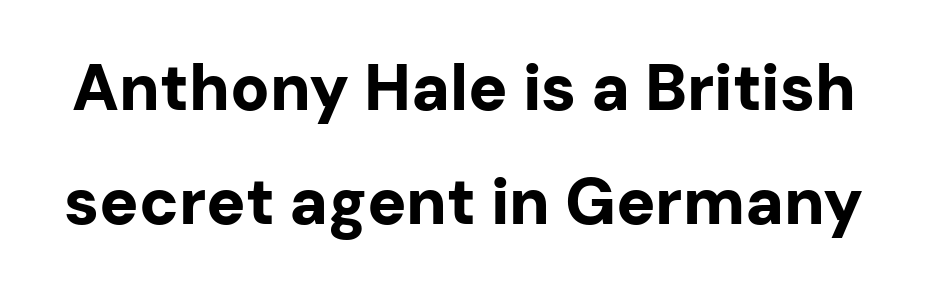
To sum up the face: it is a sans, with no serifs. Every stem runs plumb, perpendicular to the baseline. Default kerning and tracking; the words read as compact shapes. These lines are rendered in a variable-pitch font. Every letter is thick-stroked: bold, no question.
